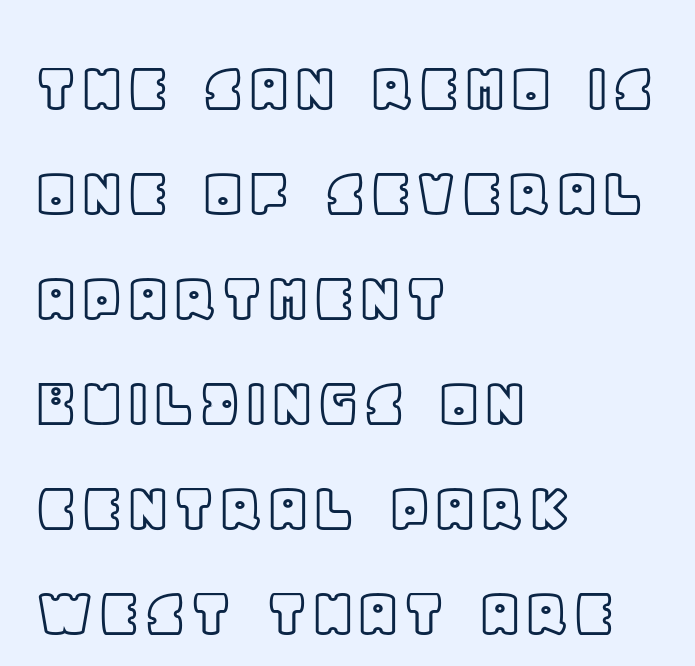
{"italic": "no", "width": "normal", "x_height": "large", "monospaced": "no", "underline": "no", "align": "left", "line_spacing": "normal", "line_spacing_ratio": 1.42, "letter_spacing": "normal", "letter_spacing_em": 0.0, "glyph_px": 74}
